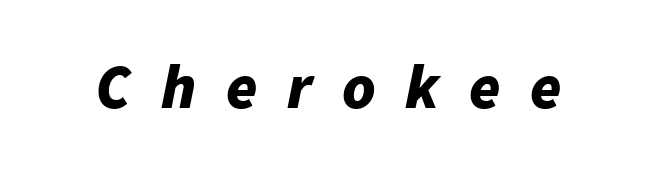
Note the varied advance widths — an 'i' is clearly narrower than an 'm'. Any mark beneath the type? The region is blank. Characters are canted at an angle relative to the baseline's perpendicular. Weight: bold. The face used here is rendered with a markedly widened letterfit.
